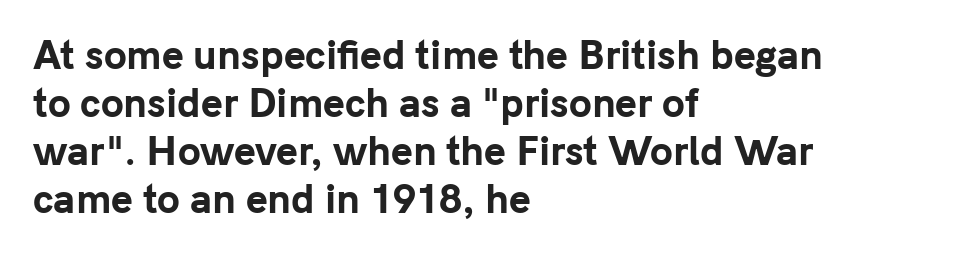
Q: Is the text bold? A: Yes.
Q: Is the text italic (slanted)? A: No, it is upright.
Q: Is the typeface a serif or a sans-serif typeface? A: Sans-serif.
Q: Is the text underlined? A: No.
Q: How is the paragraph aligned? A: Left-aligned.
Q: Is the spacing between letters normal or unusually wide? A: Normal.
Q: Is the spacing between lines tight, normal or loose? A: Normal.
Q: Width (condensed, normal, or wide)? A: Normal.
Q: Stroke contrast? A: Low.
Q: x-height? A: Medium.
Q: Monospaced? A: No.
